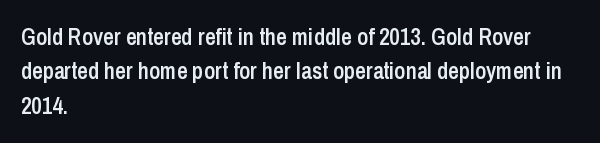
The image shows 23 px text type, upright; set left-aligned, normal line spacing (1.5x), normal letter spacing, not underlined.
